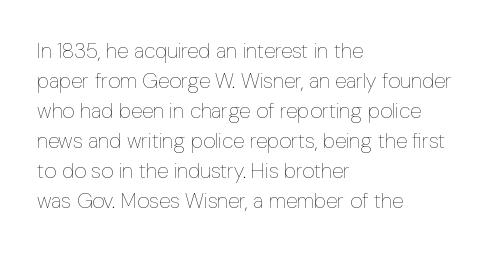
Q: Is the text bold? A: No.
Q: Is the text italic (slanted)? A: No, it is upright.
Q: Is the text underlined? A: No.
Q: How is the paragraph aligned? A: Left-aligned.
Q: Is the spacing between letters normal or unusually wide? A: Normal.
Q: Is the spacing between lines tight, normal or loose? A: Normal.
